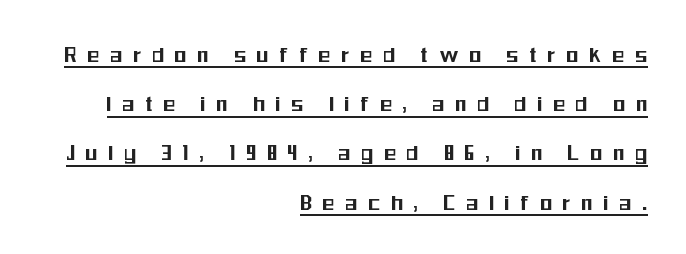
{"italic": "no", "underline": "yes", "align": "right", "line_spacing": "loose", "line_spacing_ratio": 2.05, "letter_spacing": "wide", "letter_spacing_em": 0.47, "glyph_px": 24}
